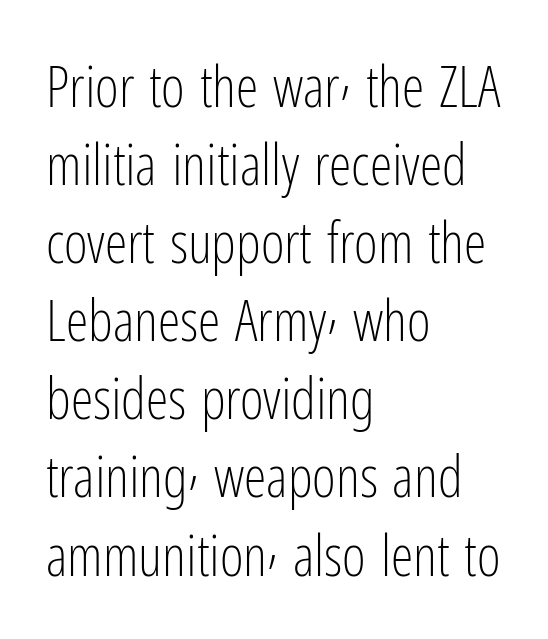
Q: Is the text bold? A: No.
Q: Is the text italic (slanted)? A: No, it is upright.
Q: Is the typeface a serif or a sans-serif typeface? A: Sans-serif.
Q: Is the text underlined? A: No.
Q: How is the paragraph aligned? A: Left-aligned.
Q: Is the spacing between letters normal or unusually wide? A: Normal.
Q: Is the spacing between lines tight, normal or loose? A: Normal.
Q: Width (condensed, normal, or wide)? A: Condensed.
Q: Stroke contrast? A: Low.
Q: x-height? A: Medium.
Q: Monospaced? A: No.
